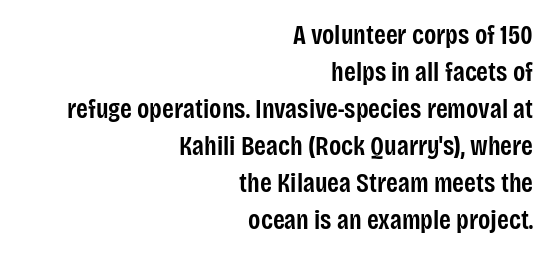
The image shows 27 px text type, upright; set right-aligned, normal line spacing (1.37x), normal letter spacing, not underlined.
